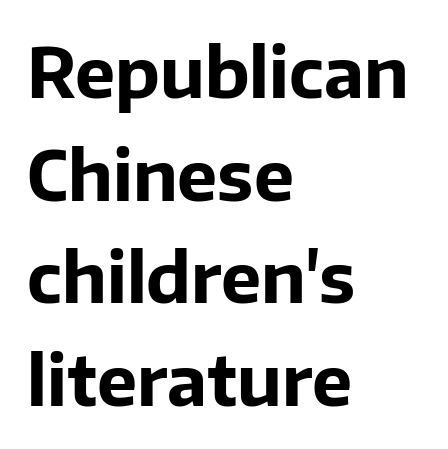
{"serif": "no", "italic": "no", "bold": "yes", "weight": "bold", "width": "normal", "stroke_contrast": "low", "x_height": "medium", "monospaced": "no", "underline": "no", "align": "left", "line_spacing": "normal", "line_spacing_ratio": 1.51, "letter_spacing": "normal", "letter_spacing_em": 0.0, "glyph_px": 68}
